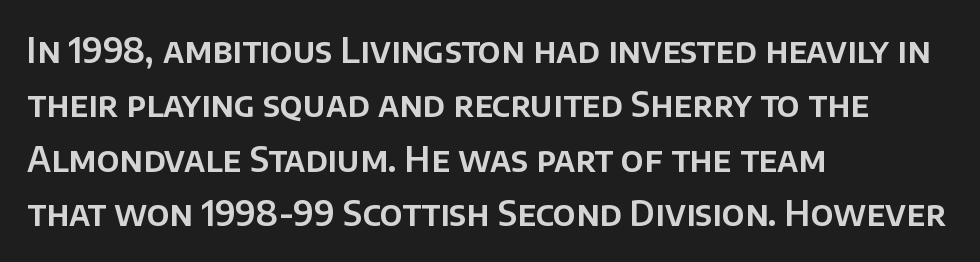
{"serif": "no", "italic": "no", "width": "normal", "stroke_contrast": "low", "x_height": "large", "monospaced": "no", "underline": "no", "align": "left", "line_spacing": "normal", "line_spacing_ratio": 1.6, "letter_spacing": "normal", "letter_spacing_em": 0.0, "glyph_px": 34}
